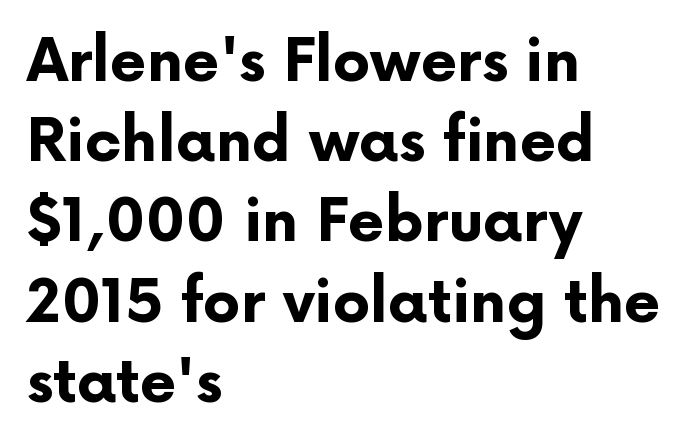
The image shows 59 px bold sans-serif type, upright; set left-aligned, normal line spacing (1.36x), normal letter spacing, not underlined; low stroke contrast and a medium x-height.
